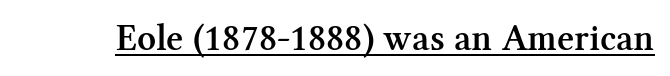
{"serif": "yes", "italic": "no", "bold": "semi", "weight": "semibold", "width": "normal", "stroke_contrast": "medium", "x_height": "medium", "monospaced": "no", "underline": "yes", "letter_spacing": "normal", "letter_spacing_em": 0.0, "glyph_px": 37}
